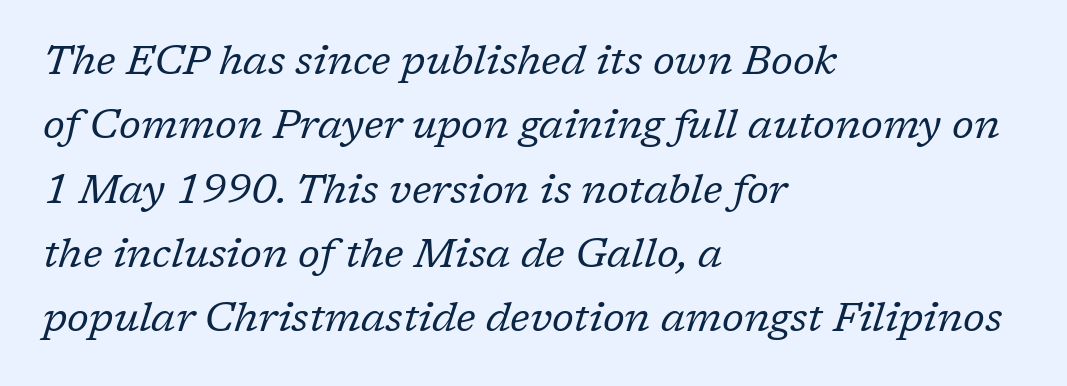
Q: Is the text bold? A: No.
Q: Is the text italic (slanted)? A: Yes, it leans right by about 17 degrees.
Q: Is the typeface a serif or a sans-serif typeface? A: Serif.
Q: Is the text underlined? A: No.
Q: How is the paragraph aligned? A: Left-aligned.
Q: Is the spacing between letters normal or unusually wide? A: Normal.
Q: Is the spacing between lines tight, normal or loose? A: Normal.
Q: Width (condensed, normal, or wide)? A: Normal.
Q: Stroke contrast? A: Low.
Q: x-height? A: Medium.
Q: Monospaced? A: No.
